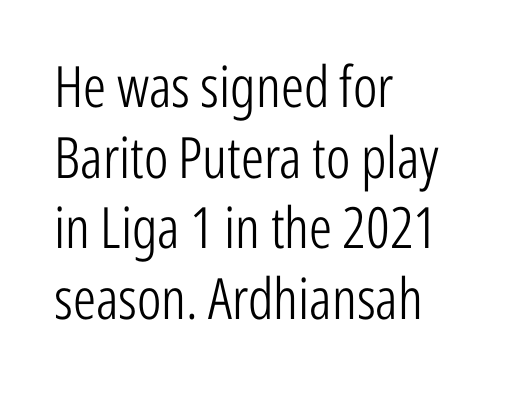
Q: Is the text bold? A: No.
Q: Is the text italic (slanted)? A: No, it is upright.
Q: Is the typeface a serif or a sans-serif typeface? A: Sans-serif.
Q: Is the text underlined? A: No.
Q: How is the paragraph aligned? A: Left-aligned.
Q: Is the spacing between letters normal or unusually wide? A: Normal.
Q: Width (condensed, normal, or wide)? A: Condensed.
Q: Stroke contrast? A: Low.
Q: x-height? A: Medium.
Q: Monospaced? A: No.
